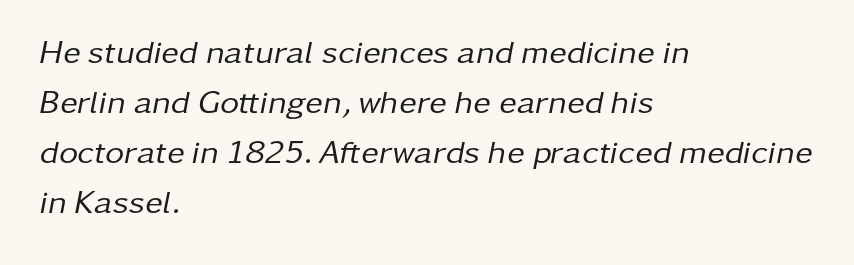
Q: Is the text bold? A: No.
Q: Is the text italic (slanted)? A: Yes, it leans right by about 11 degrees.
Q: Is the text underlined? A: No.
Q: How is the paragraph aligned? A: Left-aligned.
Q: Is the spacing between letters normal or unusually wide? A: Normal.
Q: Is the spacing between lines tight, normal or loose? A: Normal.
Q: Width (condensed, normal, or wide)? A: Normal.
Q: Stroke contrast? A: Low.
Q: x-height? A: Medium.
Q: Monospaced? A: No.
